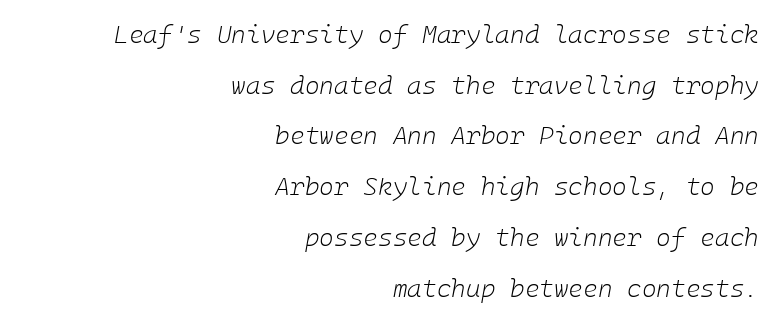
The image shows 25 px text type, italic (leaning right); set right-aligned, loose line spacing (2.03x), normal letter spacing, not underlined.
